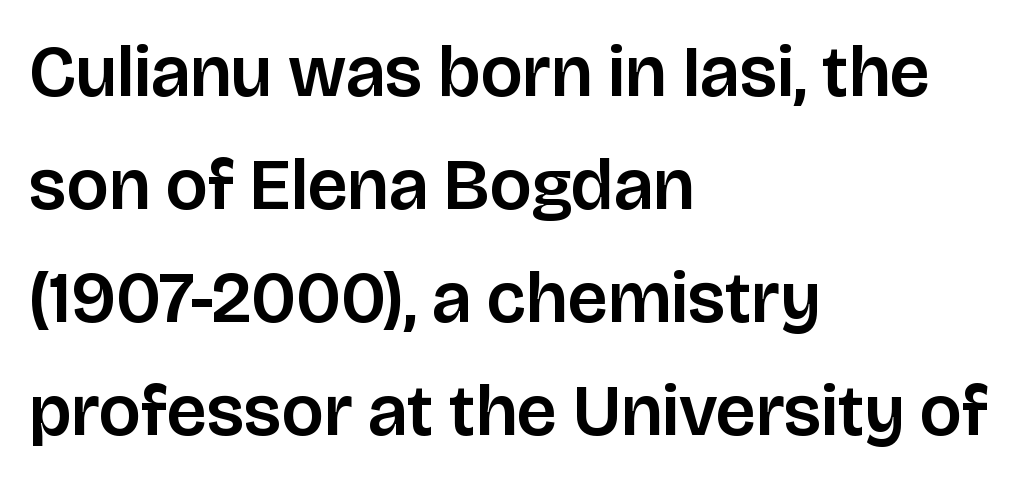
Q: Is the text italic (slanted)? A: No, it is upright.
Q: Is the typeface a serif or a sans-serif typeface? A: Sans-serif.
Q: Is the text underlined? A: No.
Q: How is the paragraph aligned? A: Left-aligned.
Q: Is the spacing between letters normal or unusually wide? A: Normal.
Q: Is the spacing between lines tight, normal or loose? A: Normal.
Q: Width (condensed, normal, or wide)? A: Normal.
Q: Stroke contrast? A: Low.
Q: x-height? A: Large.
Q: Monospaced? A: No.
